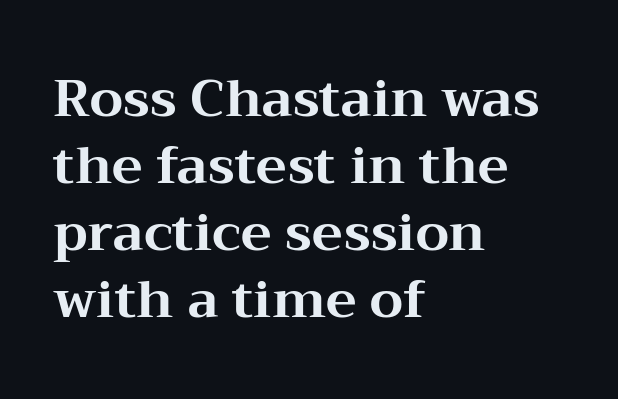
The image shows 52 px bold, wide serif type, upright; set left-aligned, normal line spacing (1.29x), normal letter spacing, not underlined; medium stroke contrast and a medium x-height.
